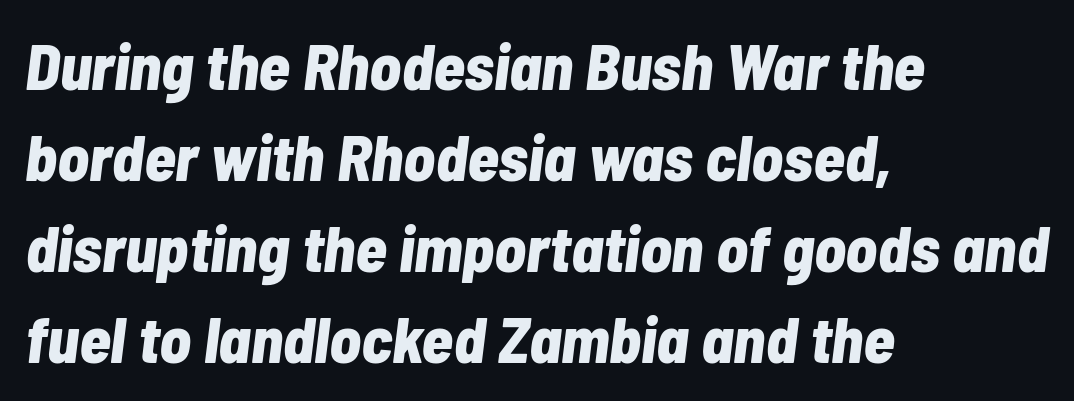
Q: Is the text bold? A: Yes.
Q: Is the text italic (slanted)? A: Yes, it leans right by about 7 degrees.
Q: Is the text underlined? A: No.
Q: How is the paragraph aligned? A: Left-aligned.
Q: Is the spacing between letters normal or unusually wide? A: Normal.
Q: Is the spacing between lines tight, normal or loose? A: Normal.
Q: Width (condensed, normal, or wide)? A: Condensed.
Q: Stroke contrast? A: Low.
Q: x-height? A: Medium.
Q: Monospaced? A: No.
